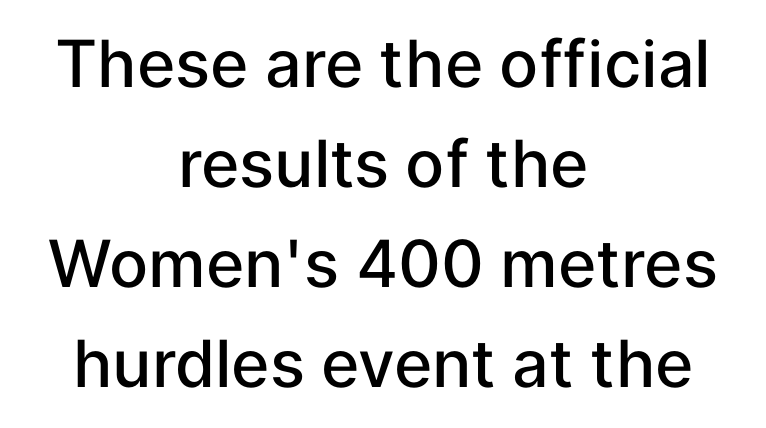
{"serif": "no", "italic": "no", "bold": "semi", "weight": "semibold", "width": "normal", "stroke_contrast": "low", "x_height": "medium", "monospaced": "no", "underline": "no", "align": "center", "line_spacing": "normal", "line_spacing_ratio": 1.54, "letter_spacing": "normal", "letter_spacing_em": 0.0, "glyph_px": 65}
